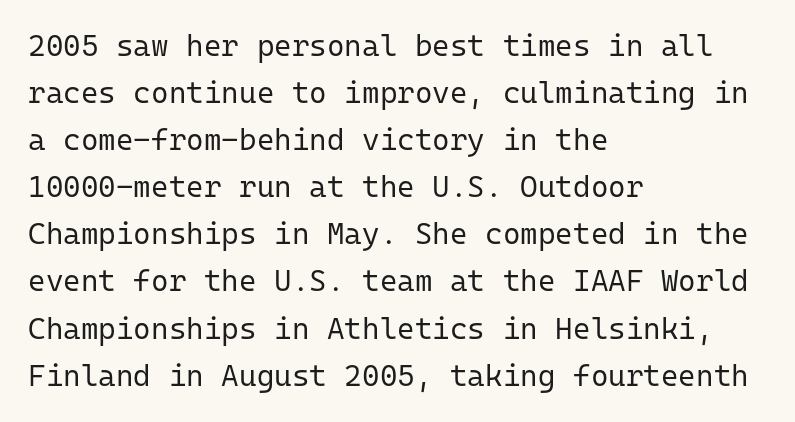
The image shows 30 px regular-weight sans-serif type, upright, monospaced; set left-aligned, normal line spacing (1.57x), normal letter spacing, not underlined; low stroke contrast and a medium x-height.
